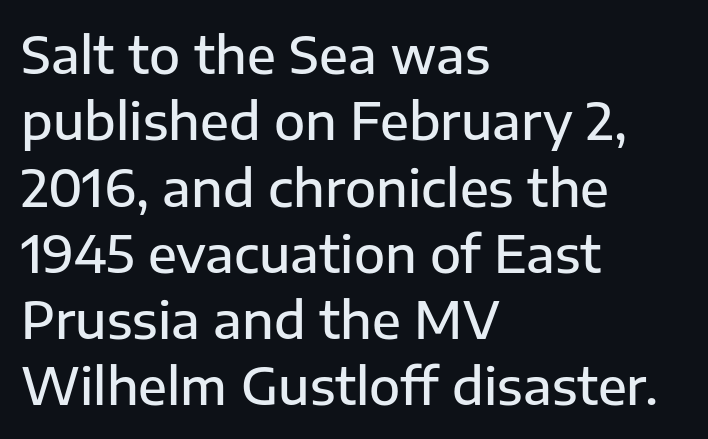
Q: Is the text bold? A: Semi-bold.
Q: Is the text italic (slanted)? A: No, it is upright.
Q: Is the typeface a serif or a sans-serif typeface? A: Sans-serif.
Q: Is the text underlined? A: No.
Q: How is the paragraph aligned? A: Left-aligned.
Q: Is the spacing between letters normal or unusually wide? A: Normal.
Q: Is the spacing between lines tight, normal or loose? A: Normal.
Q: Width (condensed, normal, or wide)? A: Normal.
Q: Stroke contrast? A: Low.
Q: x-height? A: Medium.
Q: Monospaced? A: No.
